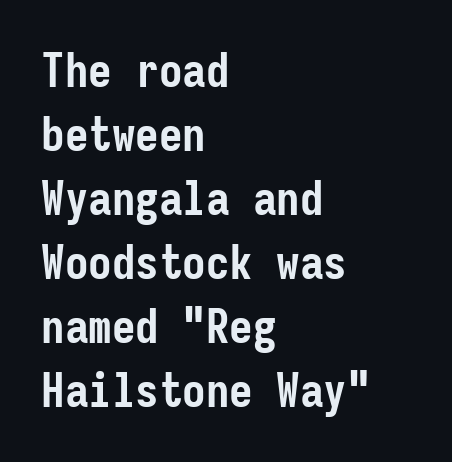
Italic? Not at all — the glyphs are vertical. A normal amount of white space separates one row of letters from the next. A classic flush-left, rag-right setting is used for this passage. Does extra space separate the letters? No, they use regular spacing. Check the space under the baseline: it is left empty.
